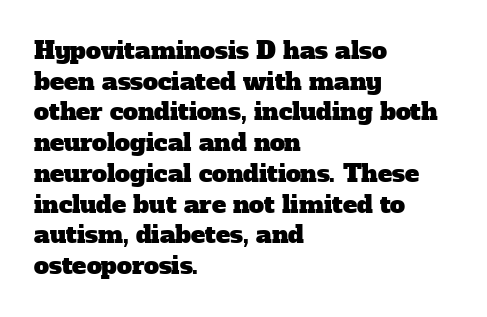
The image shows 24 px text type; set left-aligned, normal line spacing (1.28x), normal letter spacing, not underlined.
